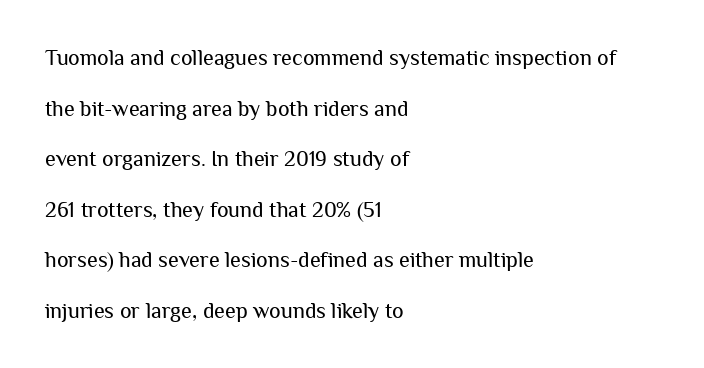
Widely set lines give the paragraph a tall, airy silhouette. Words float on clear page, feet unadorned. This is roman type, the default non-slanted kind. The passage shown is not bold in any degree.
